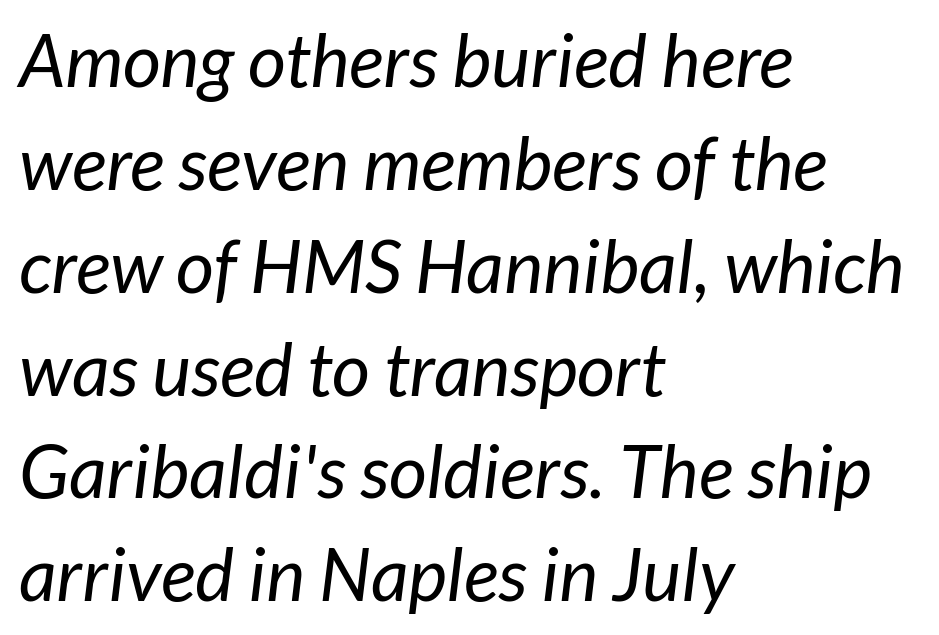
{"serif": "no", "bold": "no", "weight": "regular", "width": "normal", "stroke_contrast": "low", "x_height": "medium", "monospaced": "no", "underline": "no", "align": "left", "line_spacing": "normal", "line_spacing_ratio": 1.39, "letter_spacing": "normal", "letter_spacing_em": 0.0, "glyph_px": 74}
